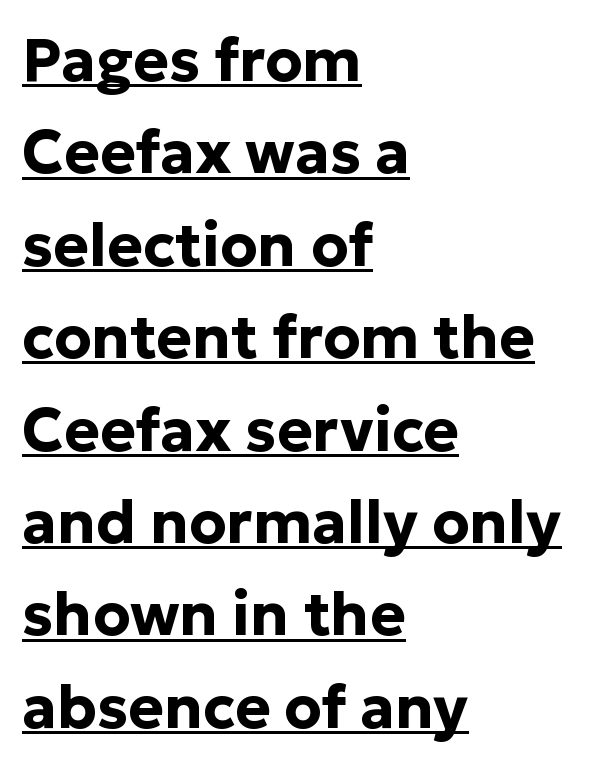
{"serif": "no", "italic": "no", "bold": "yes", "weight": "bold", "width": "normal", "stroke_contrast": "low", "x_height": "medium", "monospaced": "no", "underline": "yes", "align": "left", "line_spacing": "normal", "line_spacing_ratio": 1.54, "letter_spacing": "normal", "letter_spacing_em": 0.0, "glyph_px": 60}
